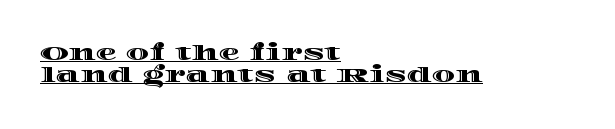
The image shows 21 px text type, upright; set left-aligned, tight line spacing (1.03x), normal letter spacing, underlined.
